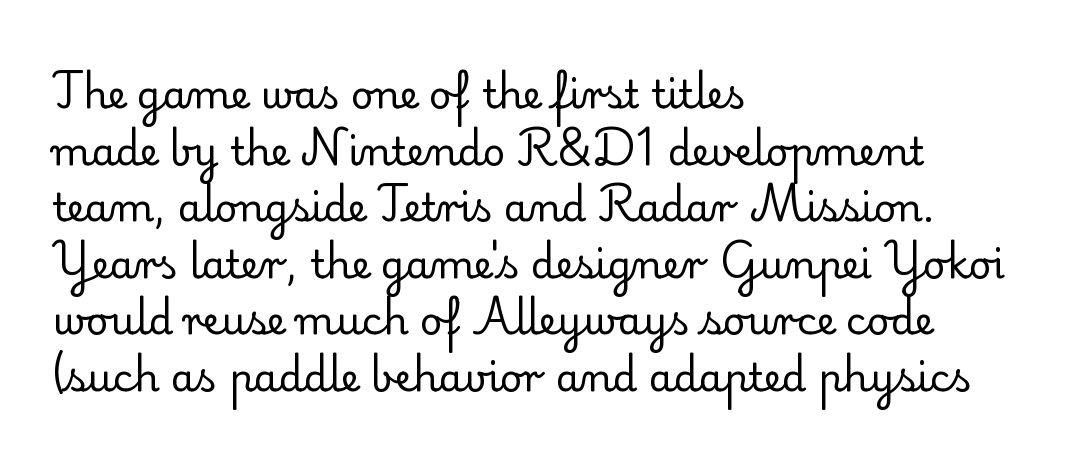
Q: Is the text bold? A: No.
Q: Is the text italic (slanted)? A: No, it is upright.
Q: Is the typeface a serif or a sans-serif typeface? A: Serif.
Q: Is the text underlined? A: No.
Q: How is the paragraph aligned? A: Left-aligned.
Q: Is the spacing between letters normal or unusually wide? A: Normal.
Q: Is the spacing between lines tight, normal or loose? A: Normal.
Q: Width (condensed, normal, or wide)? A: Normal.
Q: Stroke contrast? A: Low.
Q: x-height? A: Small.
Q: Monospaced? A: No.
